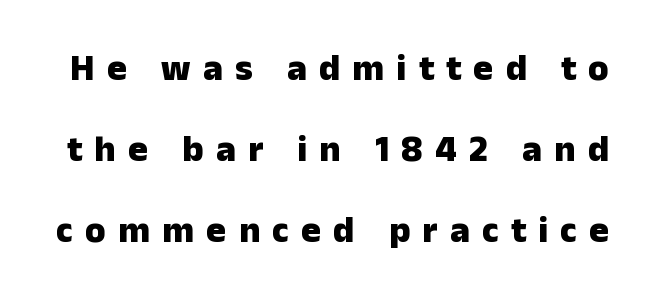
{"serif": "no", "italic": "no", "bold": "yes", "weight": "heavy", "width": "normal", "stroke_contrast": "low", "x_height": "medium", "monospaced": "no", "underline": "no", "line_spacing": "loose", "line_spacing_ratio": 2.19, "letter_spacing": "wide", "letter_spacing_em": 0.33, "glyph_px": 37}
